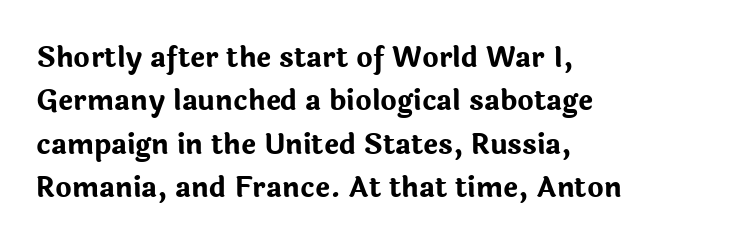
Q: Is the text bold? A: Yes.
Q: Is the text italic (slanted)? A: No, it is upright.
Q: Is the typeface a serif or a sans-serif typeface? A: Sans-serif.
Q: Is the text underlined? A: No.
Q: How is the paragraph aligned? A: Left-aligned.
Q: Is the spacing between letters normal or unusually wide? A: Normal.
Q: Is the spacing between lines tight, normal or loose? A: Normal.
Q: Width (condensed, normal, or wide)? A: Normal.
Q: Stroke contrast? A: Low.
Q: x-height? A: Medium.
Q: Monospaced? A: No.
